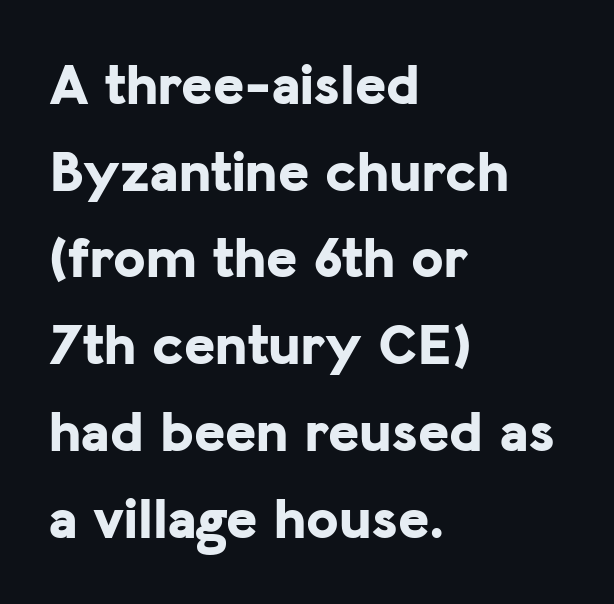
The image shows 59 px bold sans-serif type, upright; set left-aligned, normal line spacing (1.47x), normal letter spacing, not underlined; low stroke contrast and a medium x-height.
